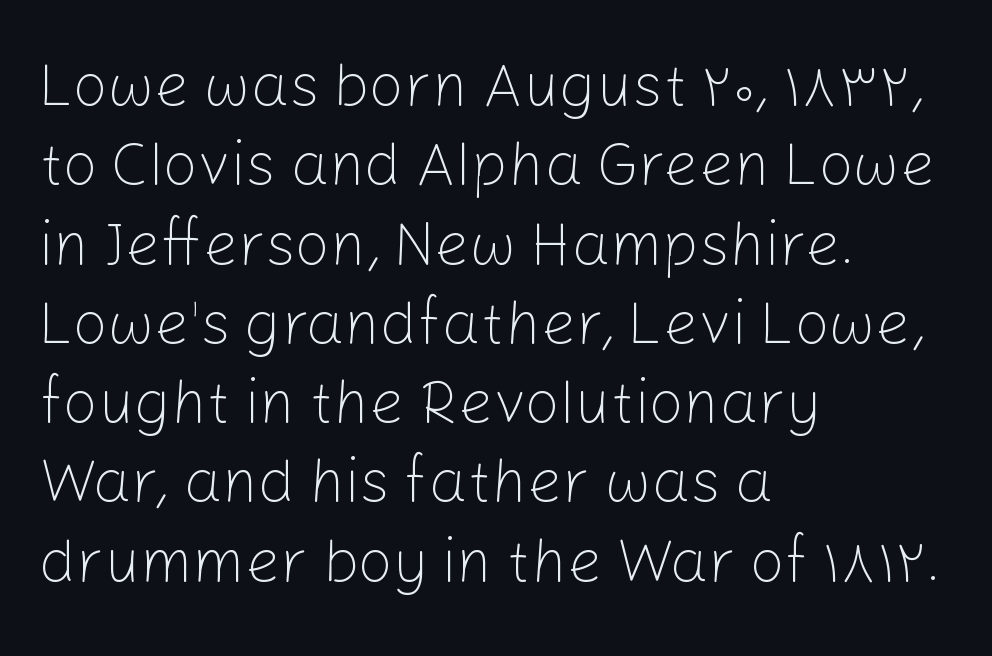
The axis of the letterforms is exactly vertical. Underline: absent. To sum up the face: it is a sans, with no serifs. Horizontally, the lines are justified to the leading edge only. Looks like regular typesetting: each glyph gets only the width it needs. Line spacing here is normal.
